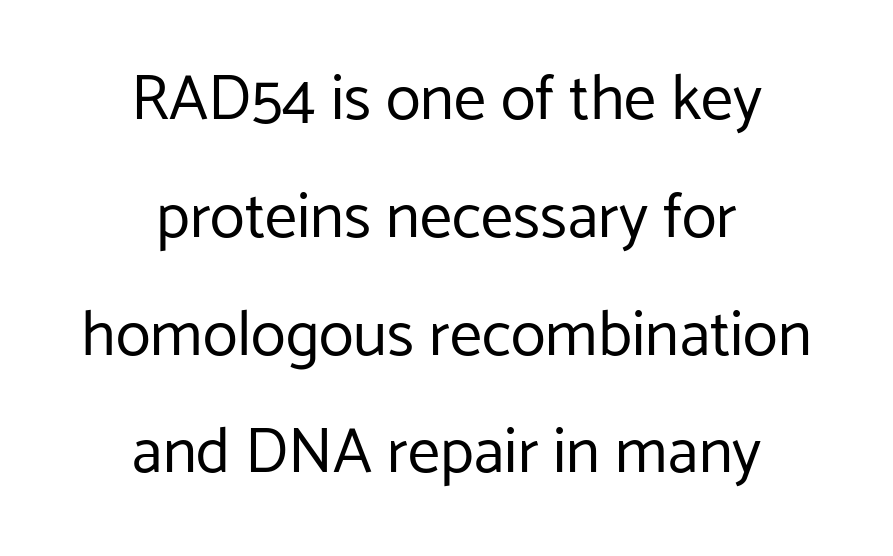
Q: Is the text bold? A: No.
Q: Is the text italic (slanted)? A: No, it is upright.
Q: Is the typeface a serif or a sans-serif typeface? A: Sans-serif.
Q: Is the text underlined? A: No.
Q: How is the paragraph aligned? A: Centered.
Q: Is the spacing between letters normal or unusually wide? A: Normal.
Q: Width (condensed, normal, or wide)? A: Normal.
Q: Stroke contrast? A: Low.
Q: x-height? A: Medium.
Q: Monospaced? A: No.
